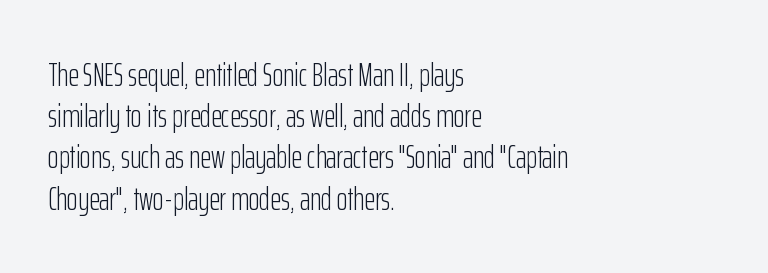
Q: Is the text bold? A: No.
Q: Is the text italic (slanted)? A: No, it is upright.
Q: Is the typeface a serif or a sans-serif typeface? A: Sans-serif.
Q: Is the text underlined? A: No.
Q: How is the paragraph aligned? A: Left-aligned.
Q: Is the spacing between letters normal or unusually wide? A: Normal.
Q: Is the spacing between lines tight, normal or loose? A: Normal.
Q: Width (condensed, normal, or wide)? A: Condensed.
Q: Stroke contrast? A: Low.
Q: x-height? A: Medium.
Q: Monospaced? A: No.
